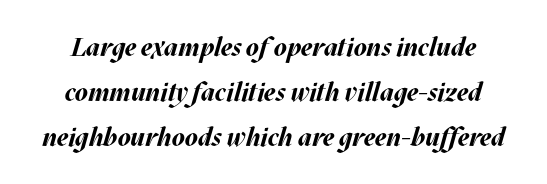
Q: Is the text bold? A: Yes.
Q: Is the text italic (slanted)? A: Yes, it leans right by about 17 degrees.
Q: Is the text underlined? A: No.
Q: Is the spacing between letters normal or unusually wide? A: Normal.
